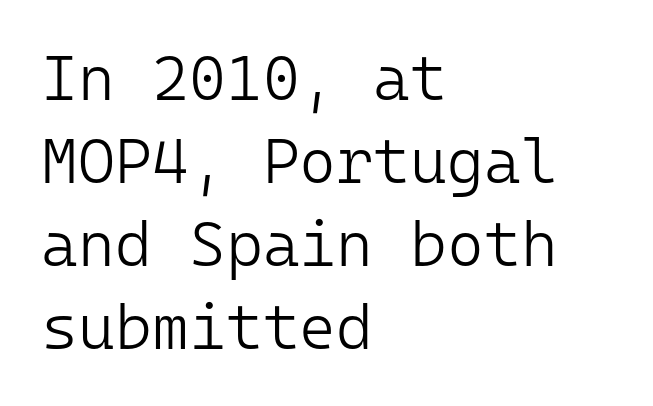
Q: Is the text bold? A: No.
Q: Is the text italic (slanted)? A: No, it is upright.
Q: Is the typeface a serif or a sans-serif typeface? A: Sans-serif.
Q: Is the text underlined? A: No.
Q: How is the paragraph aligned? A: Left-aligned.
Q: Is the spacing between letters normal or unusually wide? A: Normal.
Q: Is the spacing between lines tight, normal or loose? A: Normal.
Q: Width (condensed, normal, or wide)? A: Normal.
Q: Stroke contrast? A: Low.
Q: x-height? A: Medium.
Q: Monospaced? A: Yes.
